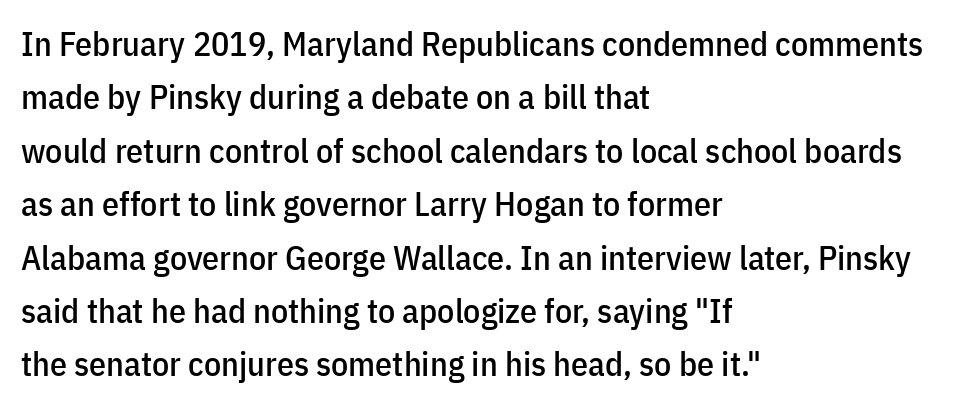
A normal amount of white space separates one row of letters from the next. Spacing verdict: proportional, widths tailored to each character. The lines in this sample share a left origin and differ only in where they stop. The strip under each line holds only bare page.
